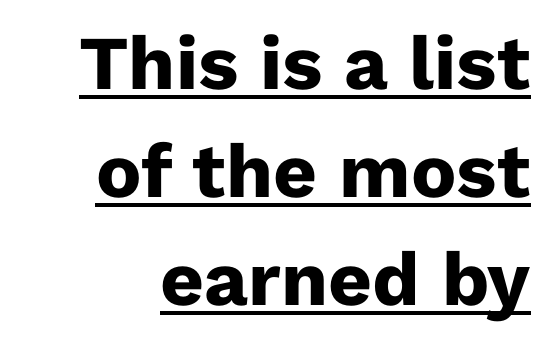
The image shows 76 px heavy sans-serif type, upright; set right-aligned, normal line spacing (1.42x), normal letter spacing, underlined; low stroke contrast and a medium x-height.
